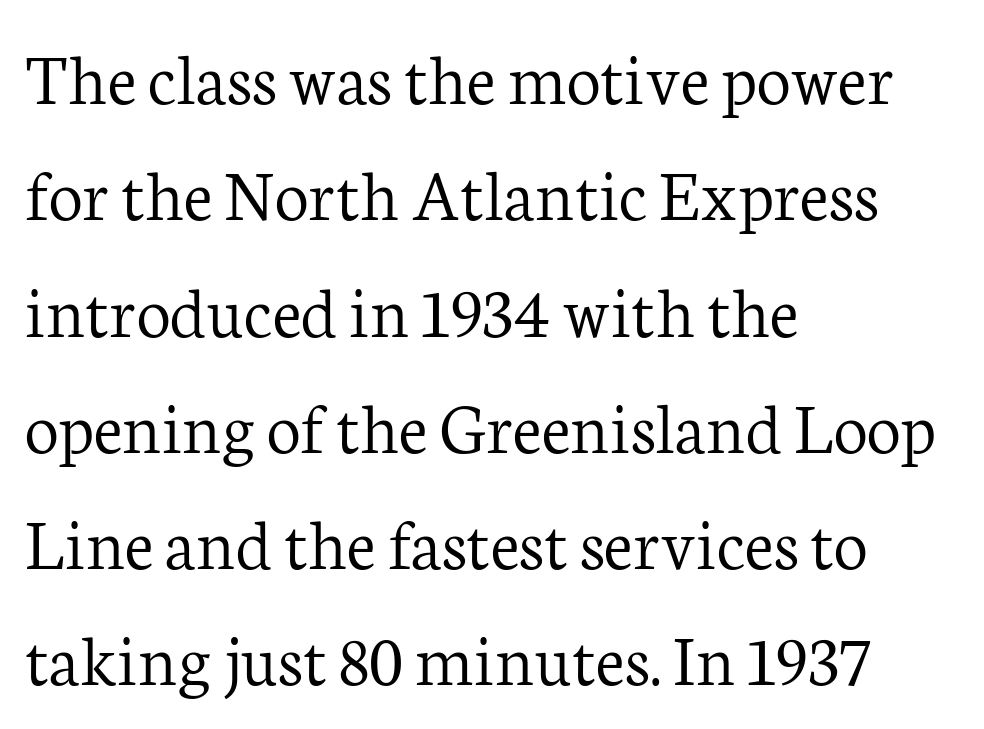
{"serif": "yes", "italic": "no", "bold": "no", "weight": "light", "width": "normal", "stroke_contrast": "low", "x_height": "medium", "monospaced": "no", "underline": "no", "align": "left", "line_spacing": "normal", "line_spacing_ratio": 1.53, "letter_spacing": "normal", "letter_spacing_em": 0.0, "glyph_px": 76}
